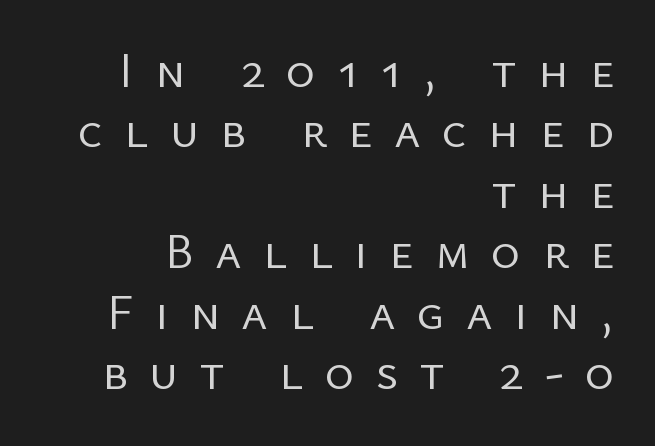
{"serif": "no", "italic": "no", "bold": "no", "weight": "regular", "width": "normal", "stroke_contrast": "low", "x_height": "medium", "monospaced": "no", "underline": "no", "align": "right", "line_spacing_ratio": 1.21, "letter_spacing": "wide", "letter_spacing_em": 0.43, "glyph_px": 50}
